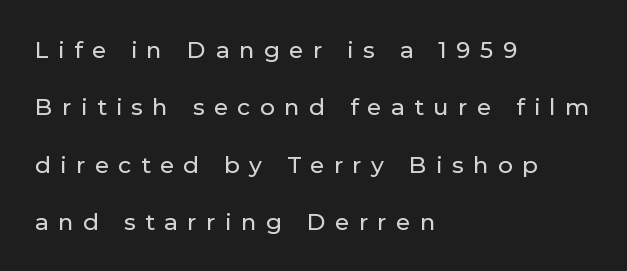
Q: Is the text italic (slanted)? A: No, it is upright.
Q: Is the text underlined? A: No.
Q: How is the paragraph aligned? A: Left-aligned.
Q: Is the spacing between letters normal or unusually wide? A: Unusually wide.
Q: Is the spacing between lines tight, normal or loose? A: Loose.
